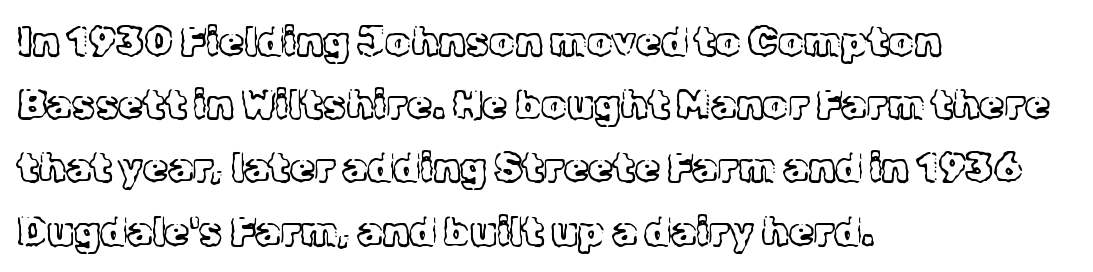
Q: Is the text bold? A: No.
Q: Is the text italic (slanted)? A: No, it is upright.
Q: Is the typeface a serif or a sans-serif typeface? A: Serif.
Q: Is the text underlined? A: No.
Q: How is the paragraph aligned? A: Left-aligned.
Q: Is the spacing between letters normal or unusually wide? A: Normal.
Q: Is the spacing between lines tight, normal or loose? A: Normal.
Q: Width (condensed, normal, or wide)? A: Normal.
Q: x-height? A: Medium.
Q: Monospaced? A: No.
